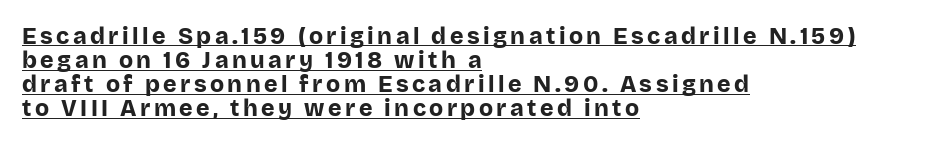
The image shows 23 px bold type, upright; set left-aligned, tight line spacing (1.05x), underlined.
